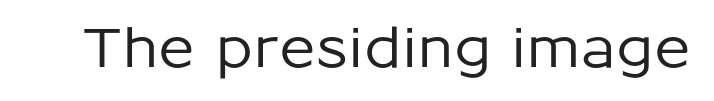
{"serif": "no", "italic": "no", "width": "normal", "stroke_contrast": "low", "x_height": "medium", "monospaced": "no", "underline": "no", "letter_spacing": "normal", "letter_spacing_em": 0.0, "glyph_px": 54}
